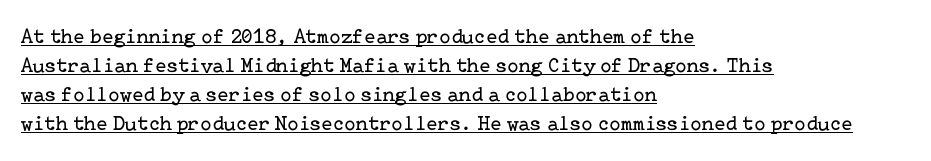
Q: Is the text bold? A: No.
Q: Is the text italic (slanted)? A: No, it is upright.
Q: Is the text underlined? A: Yes.
Q: How is the paragraph aligned? A: Left-aligned.
Q: Is the spacing between letters normal or unusually wide? A: Normal.
Q: Is the spacing between lines tight, normal or loose? A: Normal.
